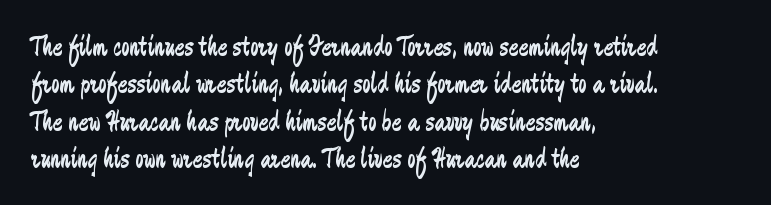
Q: Is the text bold? A: No.
Q: Is the text italic (slanted)? A: Yes.
Q: Is the typeface a serif or a sans-serif typeface? A: Sans-serif.
Q: Is the text underlined? A: No.
Q: How is the paragraph aligned? A: Left-aligned.
Q: Is the spacing between letters normal or unusually wide? A: Normal.
Q: Is the spacing between lines tight, normal or loose? A: Normal.
Q: Width (condensed, normal, or wide)? A: Condensed.
Q: Stroke contrast? A: Low.
Q: x-height? A: Medium.
Q: Monospaced? A: No.
